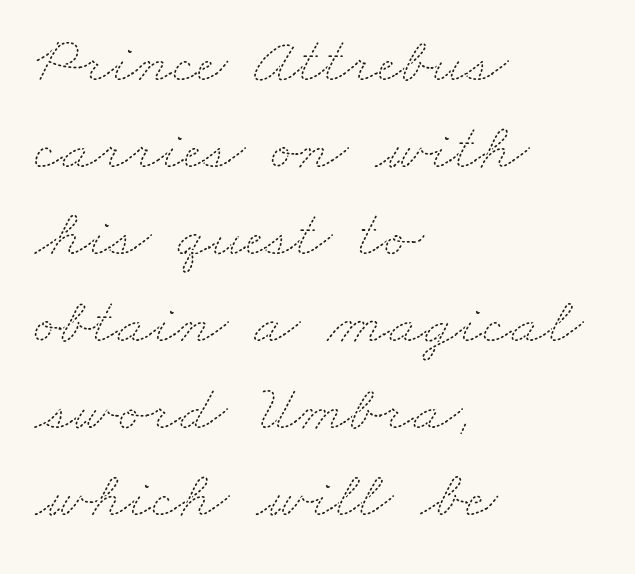
The image shows 67 px thin, wide type; set left-aligned, normal line spacing (1.3x), normal letter spacing, not underlined; medium stroke contrast and a small x-height.
